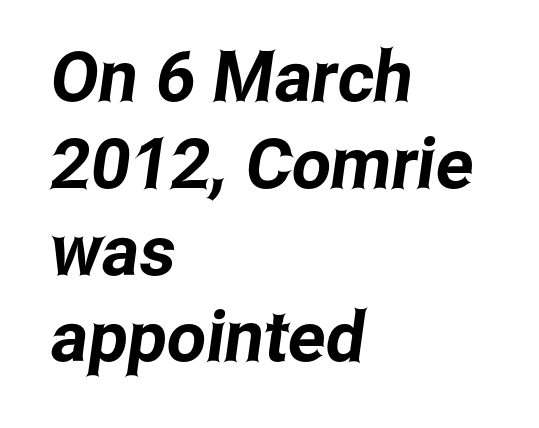
Stroke terminals: plain, sans-serif. Varying glyph widths throughout — classic text-font behaviour. Does the copy run flush right? No — it runs flush left. Is the letter spacing exaggerated? No — it looks like the ordinary default. Anything drawn beneath the words? Only blank space.
